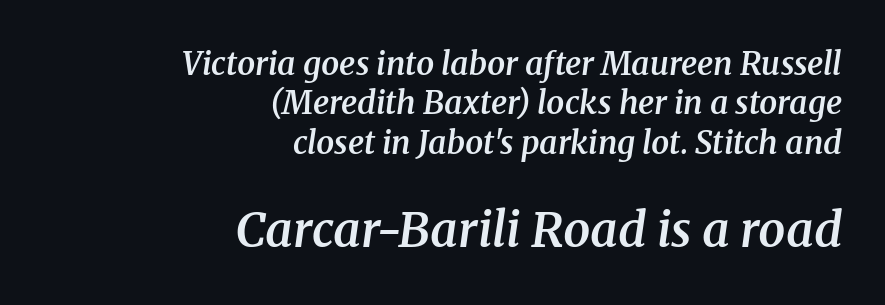
Q: Is the text bold? A: Semi-bold.
Q: Is the text italic (slanted)? A: Yes, it leans right by about 8 degrees.
Q: Is the typeface a serif or a sans-serif typeface? A: Serif.
Q: Is the text underlined? A: No.
Q: How is the paragraph aligned? A: Right-aligned.
Q: Is the spacing between letters normal or unusually wide? A: Normal.
Q: Which block of text is set in a larger size, the first (top) or the second (bottom)? A: The second (bottom) one.
Q: Width (condensed, normal, or wide)? A: Normal.
Q: Stroke contrast? A: Medium.
Q: x-height? A: Medium.
Q: Monospaced? A: No.
